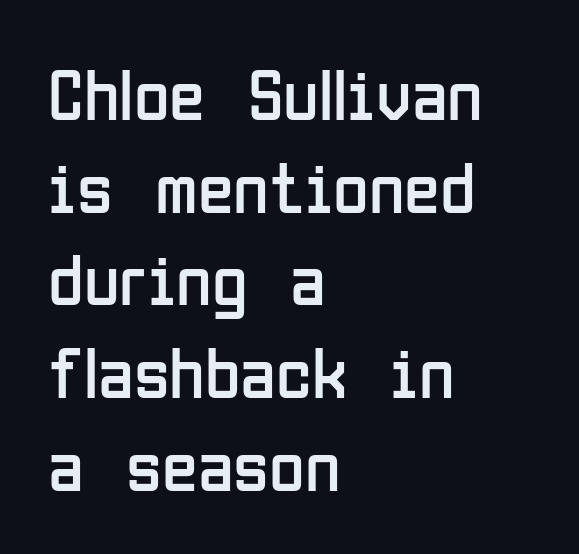
The image shows 73 px regular-weight, condensed sans-serif type, upright; set left-aligned, normal line spacing (1.27x), normal letter spacing, not underlined; low stroke contrast and a medium x-height.
